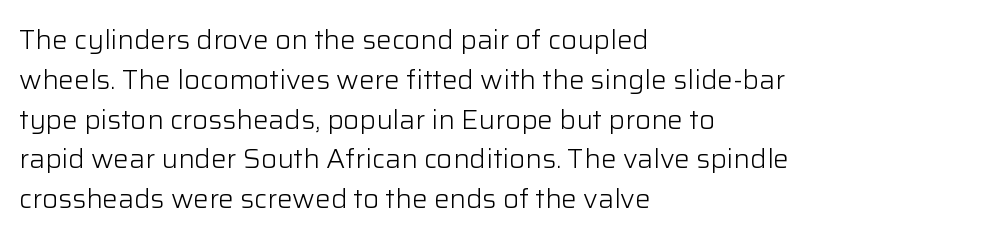
Nobody touched the tracking dial on this one. Line starts are locked; line ends wander. The block of text has a typical density, with ordinary space between rows. The glyphs are unaccompanied by any horizontal stroke below them. Notice how the stems are strictly vertical — no italics here. These glyphs show unthickened strokes, regular width or finer.
